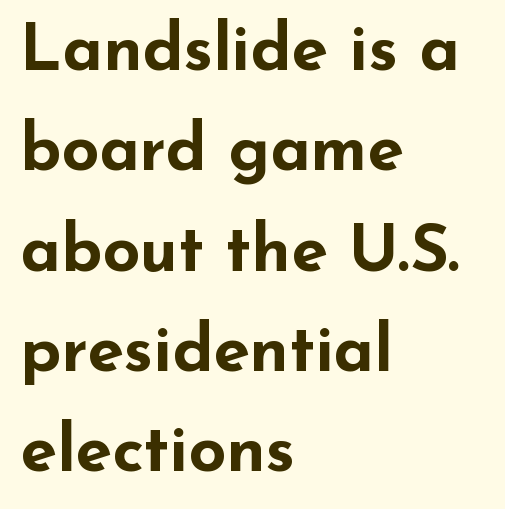
The image shows 66 px bold, wide sans-serif type, upright; set left-aligned, normal line spacing (1.52x), normal letter spacing, not underlined; low stroke contrast and a small x-height.
